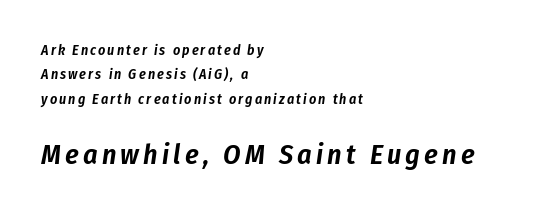
The image shows 28 px condensed type, italic (leaning right); set left-aligned, line spacing 1.75x, not underlined; the second (bottom) block is 2.0x larger; low stroke contrast and a medium x-height.
